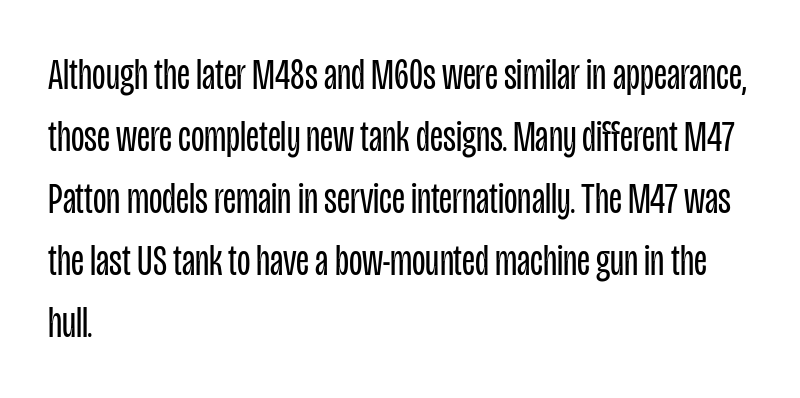
Q: Is the text bold? A: No.
Q: Is the text italic (slanted)? A: No, it is upright.
Q: Is the typeface a serif or a sans-serif typeface? A: Sans-serif.
Q: Is the text underlined? A: No.
Q: How is the paragraph aligned? A: Left-aligned.
Q: Is the spacing between letters normal or unusually wide? A: Normal.
Q: Is the spacing between lines tight, normal or loose? A: Normal.
Q: Width (condensed, normal, or wide)? A: Condensed.
Q: Stroke contrast? A: Low.
Q: x-height? A: Large.
Q: Monospaced? A: No.
